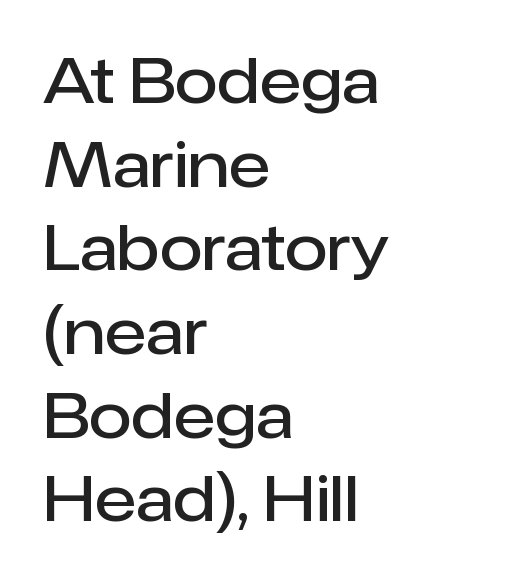
The type sits square on the baseline with zero lean. The paragraph shown leans on its left margin. Notice how descenders clear the ascenders below comfortably — that's standard leading. The tracking reads as untouched default to a designer's eye. The rendering uses natural spacing where letterforms have individual widths. Grotesque or geometric, the face here clearly has no serifs.
